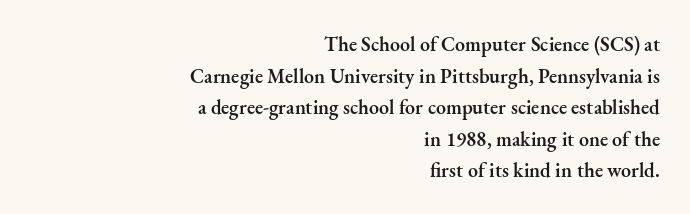
{"italic": "no", "bold": "semi", "underline": "no", "align": "right", "line_spacing": "normal", "line_spacing_ratio": 1.58, "letter_spacing": "normal", "letter_spacing_em": 0.0, "glyph_px": 20}
